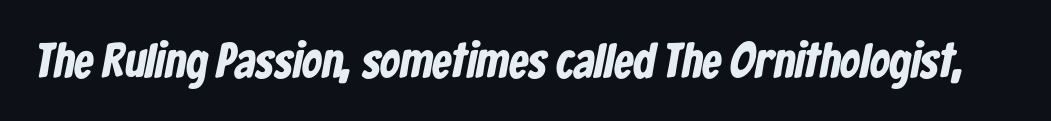
The image shows 49 px bold, condensed sans-serif type; set normal letter spacing, not underlined; low stroke contrast and a medium x-height.
